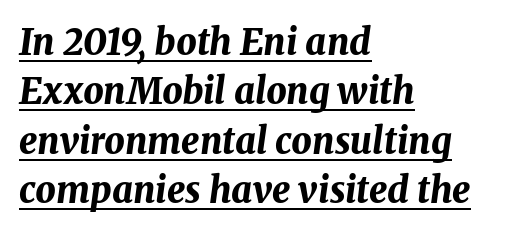
{"italic": "yes", "lean": "right", "slant_degrees": 8, "bold": "yes", "weight": "bold", "width": "normal", "stroke_contrast": "medium", "x_height": "medium", "monospaced": "no", "underline": "yes", "align": "left", "line_spacing": "normal", "line_spacing_ratio": 1.37, "letter_spacing": "normal", "letter_spacing_em": 0.0, "glyph_px": 36}
